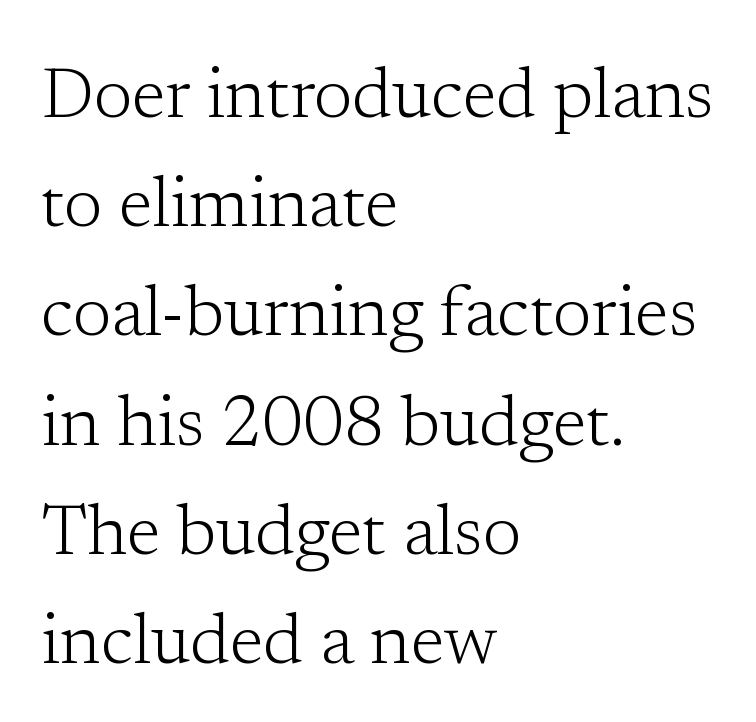
{"serif": "yes", "italic": "no", "bold": "no", "weight": "light", "width": "normal", "stroke_contrast": "low", "x_height": "medium", "monospaced": "no", "underline": "no", "align": "left", "line_spacing": "normal", "line_spacing_ratio": 1.56, "letter_spacing": "normal", "letter_spacing_em": 0.0, "glyph_px": 70}
